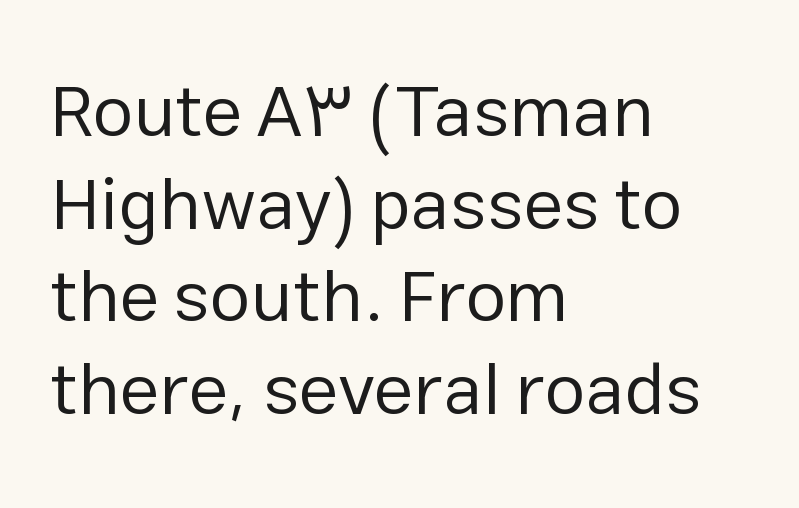
Q: Is the text bold? A: No.
Q: Is the text italic (slanted)? A: No, it is upright.
Q: Is the typeface a serif or a sans-serif typeface? A: Sans-serif.
Q: Is the text underlined? A: No.
Q: How is the paragraph aligned? A: Left-aligned.
Q: Is the spacing between letters normal or unusually wide? A: Normal.
Q: Is the spacing between lines tight, normal or loose? A: Normal.
Q: Width (condensed, normal, or wide)? A: Normal.
Q: Stroke contrast? A: Low.
Q: x-height? A: Medium.
Q: Monospaced? A: No.
